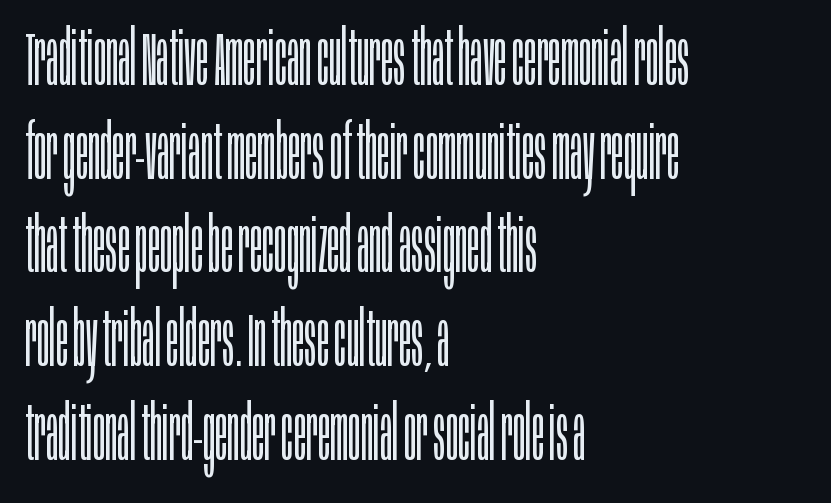
Q: Is the text bold? A: No.
Q: Is the text italic (slanted)? A: No, it is upright.
Q: Is the typeface a serif or a sans-serif typeface? A: Sans-serif.
Q: Is the text underlined? A: No.
Q: How is the paragraph aligned? A: Left-aligned.
Q: Is the spacing between letters normal or unusually wide? A: Normal.
Q: Is the spacing between lines tight, normal or loose? A: Normal.
Q: Width (condensed, normal, or wide)? A: Condensed.
Q: Stroke contrast? A: Low.
Q: x-height? A: Large.
Q: Monospaced? A: No.
